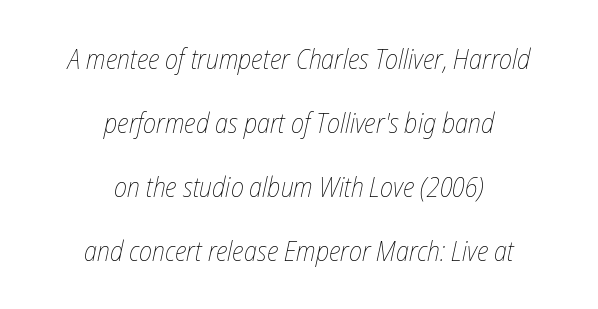
These lines are rendered in a variable-pitch font. Descenders hang freely into open space. Students, observe: this is what heavily led, spacious text looks like. The weight tops out at a normal text grade.
